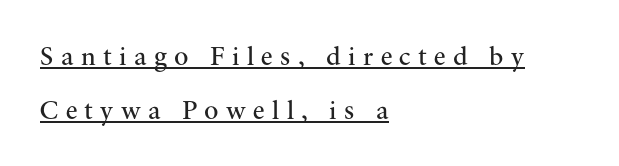
A continuous stroke trails under the words, as in a hyperlink. Whoever set this chose breathing room over compactness in the vertical rhythm. Ordinary non-slanted type is in use. Heft: none added — not bold. Each word looks stretched out because of the extra space between its letters.
